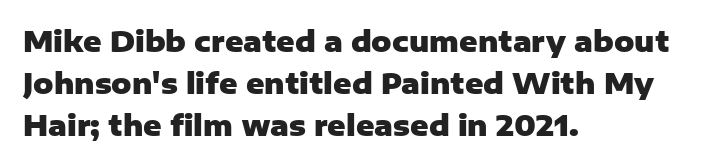
Q: Is the text bold? A: Yes.
Q: Is the text italic (slanted)? A: No, it is upright.
Q: Is the typeface a serif or a sans-serif typeface? A: Sans-serif.
Q: Is the text underlined? A: No.
Q: How is the paragraph aligned? A: Left-aligned.
Q: Is the spacing between letters normal or unusually wide? A: Normal.
Q: Is the spacing between lines tight, normal or loose? A: Normal.
Q: Width (condensed, normal, or wide)? A: Normal.
Q: Stroke contrast? A: Low.
Q: x-height? A: Medium.
Q: Monospaced? A: No.
